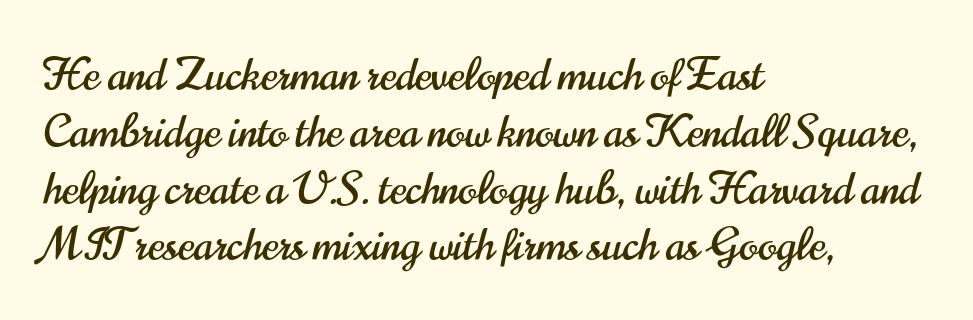
The type family on display is of the sans-serif kind. Compared with typical body copy, the letter spacing here is the same. This sample keeps an unexceptional amount of space between lines. Visually the block forms a straight wall on the left and a jagged coastline on the right.
